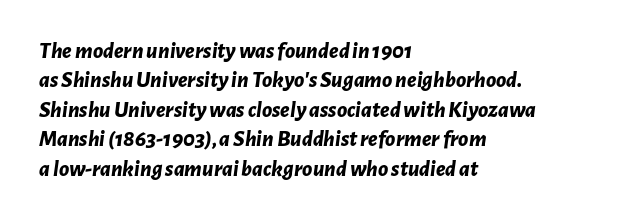
Q: Is the text bold? A: Yes.
Q: Is the text italic (slanted)? A: Yes, it leans right by about 7 degrees.
Q: Is the text underlined? A: No.
Q: How is the paragraph aligned? A: Left-aligned.
Q: Is the spacing between letters normal or unusually wide? A: Normal.
Q: Is the spacing between lines tight, normal or loose? A: Normal.
